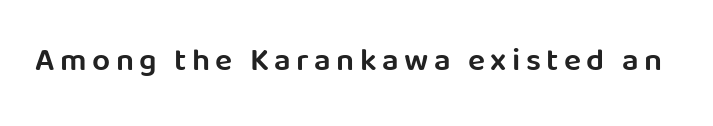
The image shows 32 px semibold sans-serif type, upright; set not underlined; low stroke contrast and a large x-height.
